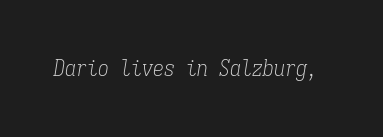
Unmarked baselines from the first word to the last. The font sits on the lighter half of the weight spectrum, regular included. Characters are canted at an angle relative to the baseline's perpendicular. Caption: standard tracking, unaltered.
